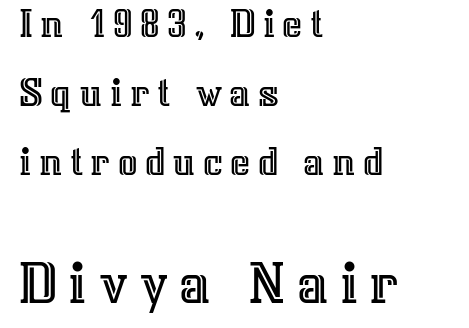
Quick note: interline space is typical. Do the characters align in a grid? No, the font is proportional. Is there any slant? The stems are plumb. Nobody drew a line under any word here.
